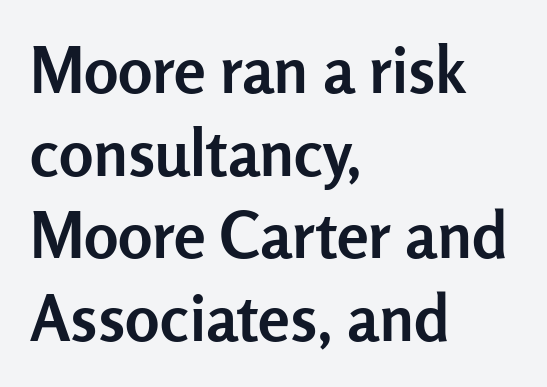
The image shows 64 px semibold sans-serif type, upright; set left-aligned, normal line spacing (1.29x), normal letter spacing, not underlined; low stroke contrast and a medium x-height.
